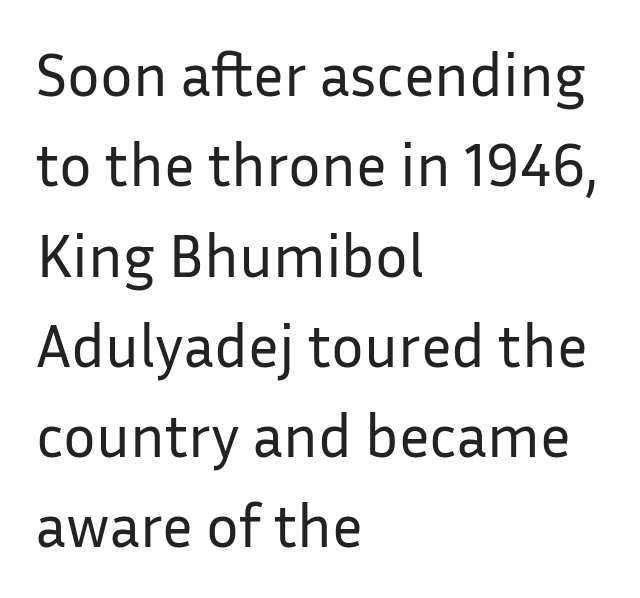
The ragged edge is on the right, which tells us the setting is flush left. The passage shown is typeset with a sans-serif family. Proportional: the letters do not fall into vertical columns. Here the glyphs are tracked normally, forming tight word shapes. The face looks like a standard text weight, possibly lighter. Italic: no, the glyphs are upright roman.
